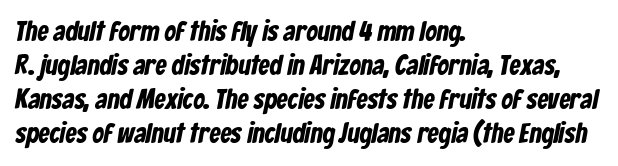
{"serif": "no", "width": "condensed", "stroke_contrast": "low", "x_height": "medium", "monospaced": "no", "underline": "no", "align": "left", "line_spacing_ratio": 1.22, "letter_spacing": "normal", "letter_spacing_em": 0.0, "glyph_px": 28}
